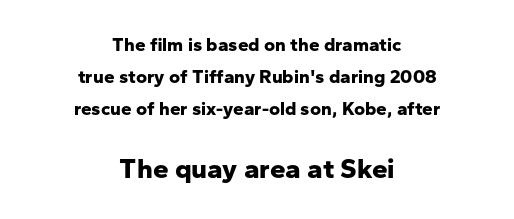
{"serif": "no", "italic": "no", "bold": "yes", "weight": "bold", "width": "normal", "stroke_contrast": "low", "x_height": "medium", "monospaced": "no", "underline": "no", "align": "center", "line_spacing": "normal", "line_spacing_ratio": 1.69, "letter_spacing": "normal", "letter_spacing_em": 0.0, "larger_block": "second", "size_ratio": 1.47, "glyph_px": 28}
